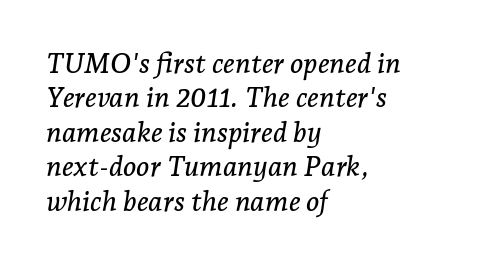
Clear beneath every line of the passage. This sample uses an oblique cut, with every glyph tilted off the vertical. Spacing verdict: proportional, widths tailored to each character. Serif or sans? Serif — the stroke terminals have little feet. The ragged edge is on the right, which tells us the setting is flush left. Characters follow at the spacing the type designer built in.
